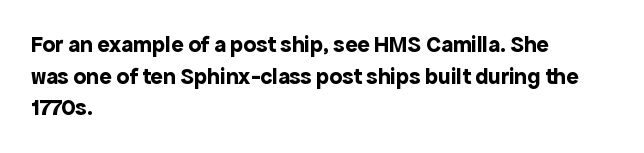
{"italic": "no", "bold": "yes", "underline": "no", "align": "left", "line_spacing": "normal", "line_spacing_ratio": 1.37, "letter_spacing": "normal", "letter_spacing_em": 0.0, "glyph_px": 23}
